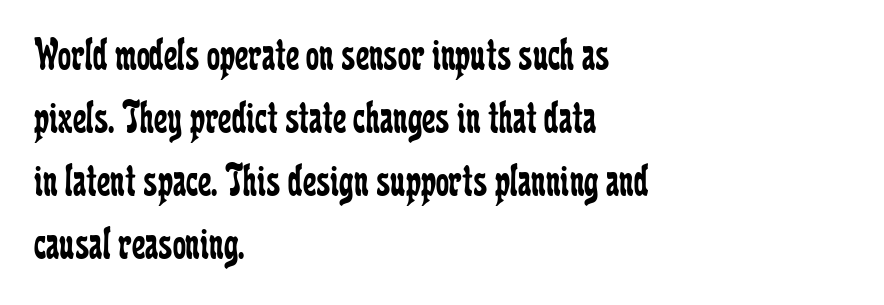
Q: Is the text bold? A: No.
Q: Is the text italic (slanted)? A: No, it is upright.
Q: Is the typeface a serif or a sans-serif typeface? A: Serif.
Q: Is the text underlined? A: No.
Q: How is the paragraph aligned? A: Left-aligned.
Q: Is the spacing between letters normal or unusually wide? A: Normal.
Q: Is the spacing between lines tight, normal or loose? A: Normal.
Q: Width (condensed, normal, or wide)? A: Condensed.
Q: Stroke contrast? A: Low.
Q: x-height? A: Medium.
Q: Monospaced? A: No.
